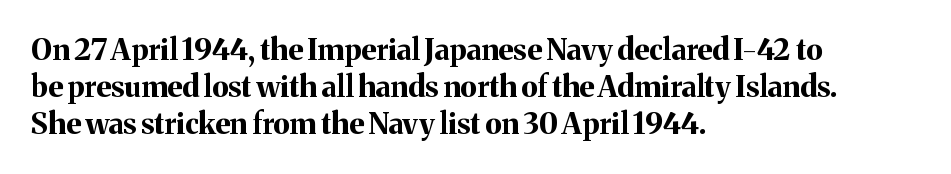
{"serif": "yes", "italic": "no", "bold": "yes", "weight": "bold", "width": "normal", "stroke_contrast": "medium", "x_height": "medium", "monospaced": "no", "underline": "no", "align": "left", "line_spacing": "normal", "line_spacing_ratio": 1.28, "letter_spacing": "normal", "letter_spacing_em": 0.0, "glyph_px": 29}
